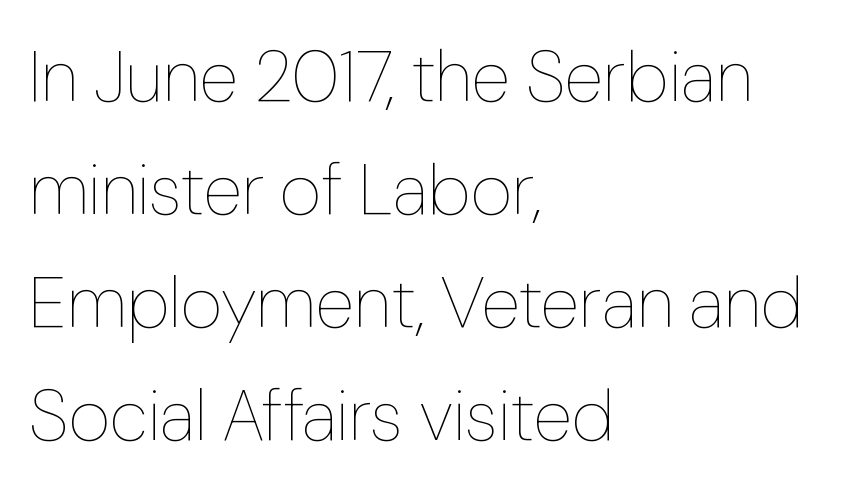
The image shows 72 px thin type, upright; set left-aligned, normal line spacing (1.57x), normal letter spacing, not underlined; low stroke contrast and a medium x-height.
